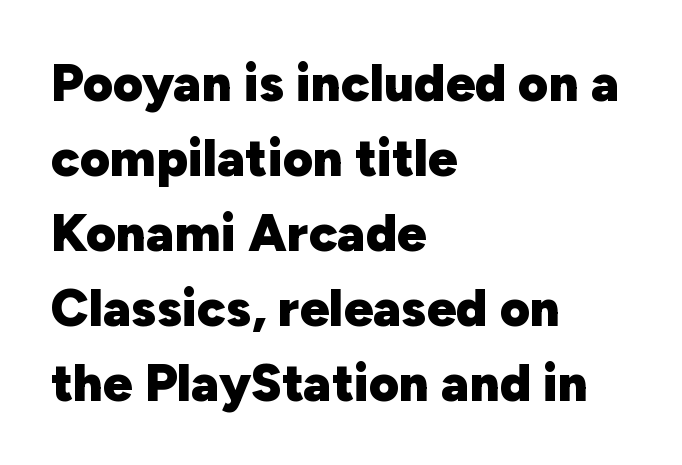
{"serif": "no", "italic": "no", "bold": "yes", "weight": "heavy", "width": "normal", "stroke_contrast": "low", "x_height": "medium", "monospaced": "no", "underline": "no", "align": "left", "line_spacing": "normal", "line_spacing_ratio": 1.44, "letter_spacing": "normal", "letter_spacing_em": 0.0, "glyph_px": 52}
